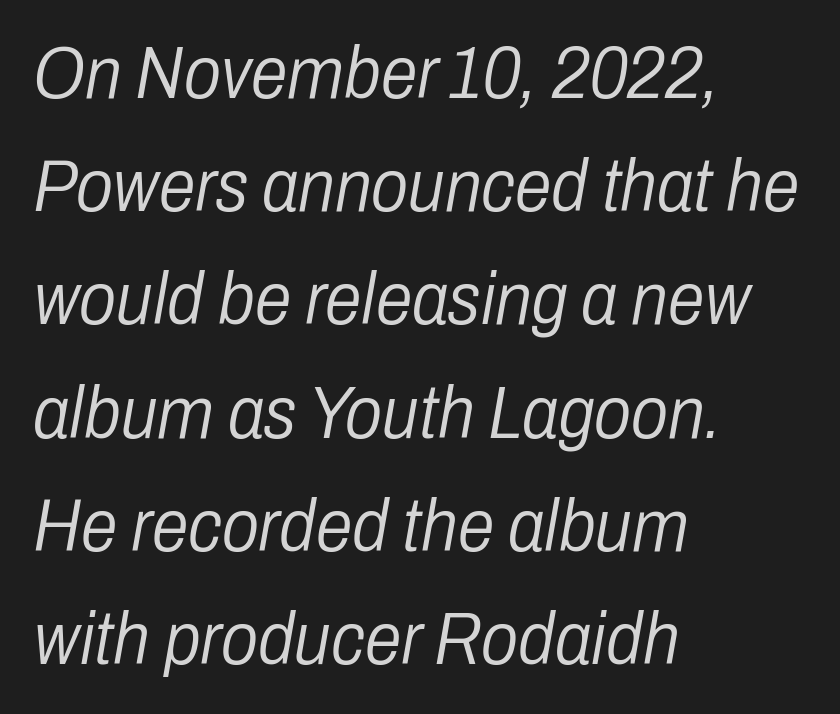
Q: Is the text bold? A: No.
Q: Is the text italic (slanted)? A: Yes, it leans right by about 10 degrees.
Q: Is the text underlined? A: No.
Q: How is the paragraph aligned? A: Left-aligned.
Q: Is the spacing between letters normal or unusually wide? A: Normal.
Q: Is the spacing between lines tight, normal or loose? A: Normal.
Q: Width (condensed, normal, or wide)? A: Condensed.
Q: Stroke contrast? A: Low.
Q: x-height? A: Medium.
Q: Monospaced? A: No.
